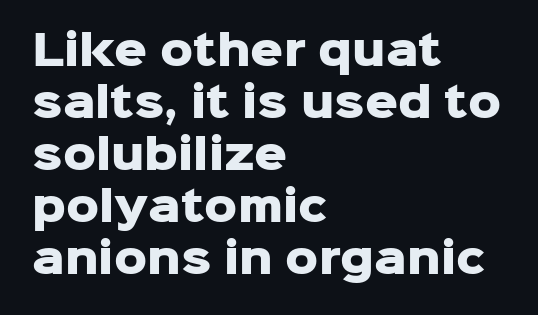
The strokes are fattened all the way to bold. You can tell it's not italic because the verticals are truly vertical. Spacing verdict: proportional, widths tailored to each character. This sample uses plain, unmodified letter spacing. Rule under the text: the space is simply empty. Vertically, the passage feels balanced, rows spaced as you'd expect.
